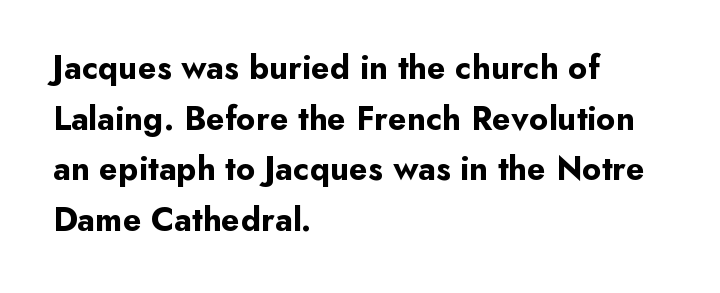
Q: Is the text bold? A: Yes.
Q: Is the text italic (slanted)? A: No, it is upright.
Q: Is the typeface a serif or a sans-serif typeface? A: Sans-serif.
Q: Is the text underlined? A: No.
Q: How is the paragraph aligned? A: Left-aligned.
Q: Is the spacing between letters normal or unusually wide? A: Normal.
Q: Is the spacing between lines tight, normal or loose? A: Normal.
Q: Width (condensed, normal, or wide)? A: Normal.
Q: Stroke contrast? A: Low.
Q: x-height? A: Small.
Q: Monospaced? A: No.
